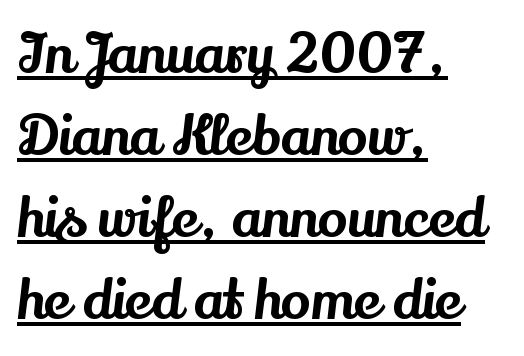
{"serif": "yes", "width": "normal", "stroke_contrast": "medium", "x_height": "small", "monospaced": "no", "underline": "yes", "align": "left", "line_spacing": "normal", "line_spacing_ratio": 1.49, "letter_spacing": "normal", "letter_spacing_em": 0.0, "glyph_px": 55}
